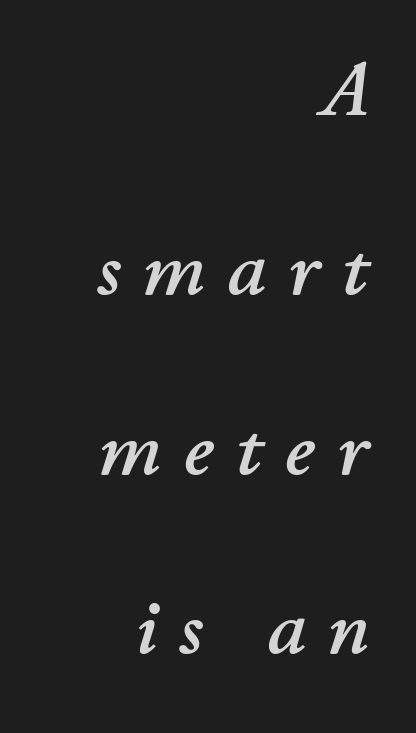
Q: Is the text italic (slanted)? A: Yes, it leans right by about 11 degrees.
Q: Is the text underlined? A: No.
Q: How is the paragraph aligned? A: Right-aligned.
Q: Is the spacing between letters normal or unusually wide? A: Unusually wide.
Q: Is the spacing between lines tight, normal or loose? A: Loose.
Q: Width (condensed, normal, or wide)? A: Normal.
Q: Stroke contrast? A: Low.
Q: x-height? A: Small.
Q: Monospaced? A: No.
